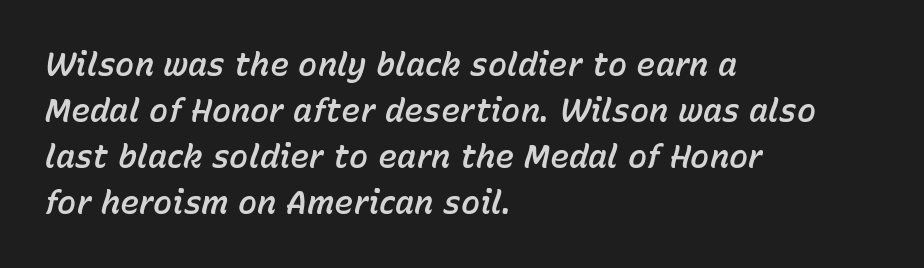
The image shows 32 px text type, italic (leaning right); set left-aligned, normal line spacing (1.44x), normal letter spacing, not underlined; low stroke contrast and a medium x-height.
